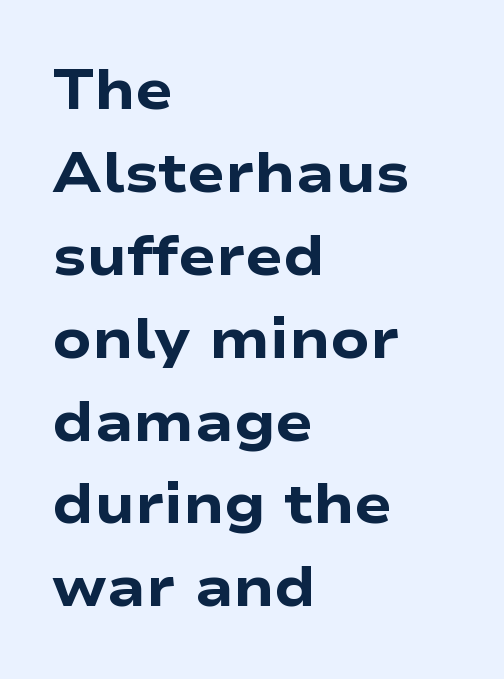
{"serif": "no", "italic": "no", "bold": "yes", "weight": "heavy", "width": "wide", "stroke_contrast": "low", "x_height": "medium", "monospaced": "no", "underline": "no", "align": "left", "line_spacing": "normal", "line_spacing_ratio": 1.48, "letter_spacing": "normal", "letter_spacing_em": 0.0, "glyph_px": 56}
